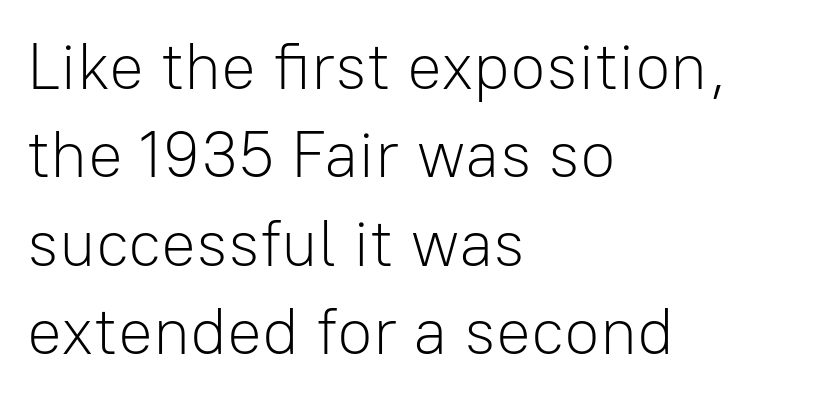
{"serif": "no", "italic": "no", "bold": "no", "weight": "light", "width": "normal", "stroke_contrast": "low", "x_height": "medium", "monospaced": "no", "underline": "no", "align": "left", "line_spacing": "normal", "line_spacing_ratio": 1.36, "letter_spacing": "normal", "letter_spacing_em": 0.0, "glyph_px": 65}
